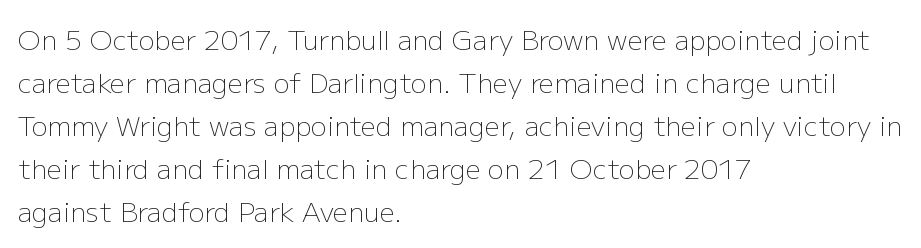
{"italic": "no", "bold": "no", "underline": "no", "align": "left", "line_spacing": "normal", "line_spacing_ratio": 1.59, "letter_spacing": "normal", "letter_spacing_em": 0.0, "glyph_px": 27}
